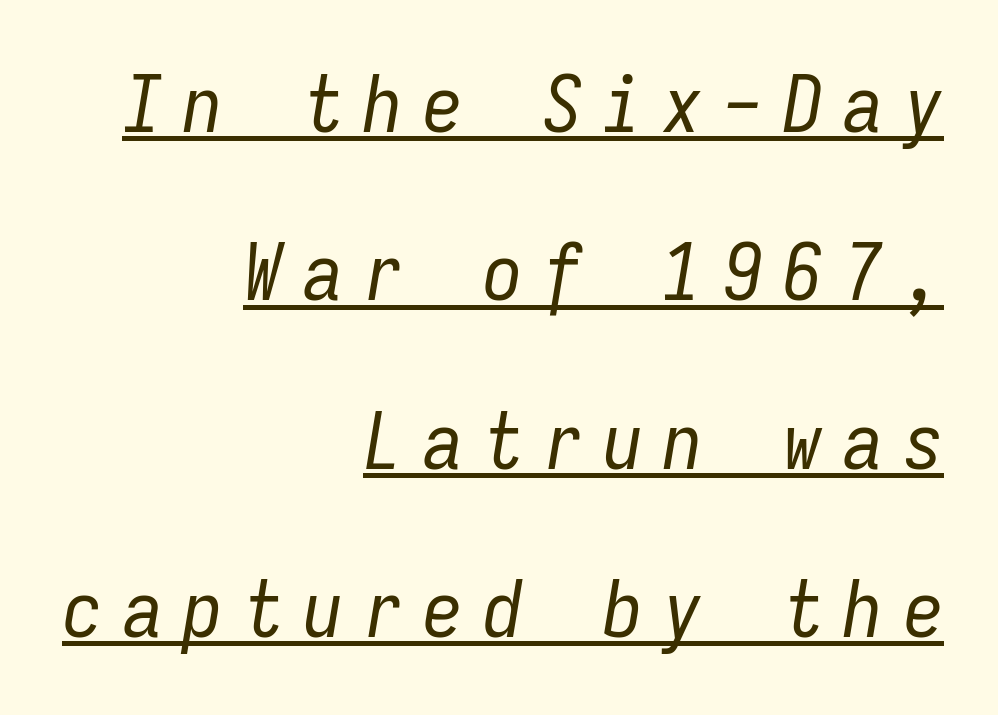
{"italic": "yes", "lean": "right", "slant_degrees": 9, "bold": "no", "weight": "regular", "width": "condensed", "stroke_contrast": "low", "x_height": "medium", "monospaced": "yes", "underline": "yes", "align": "right", "line_spacing": "loose", "line_spacing_ratio": 2.13, "letter_spacing": "wide", "letter_spacing_em": 0.26, "glyph_px": 79}
